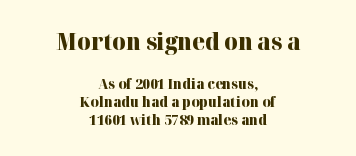
Q: Is the text bold? A: Yes.
Q: Is the text italic (slanted)? A: No, it is upright.
Q: Is the text underlined? A: No.
Q: How is the paragraph aligned? A: Centered.
Q: Is the spacing between letters normal or unusually wide? A: Normal.
Q: Is the spacing between lines tight, normal or loose? A: Normal.
Q: Which block of text is set in a larger size, the first (top) or the second (bottom)? A: The first (top) one.
